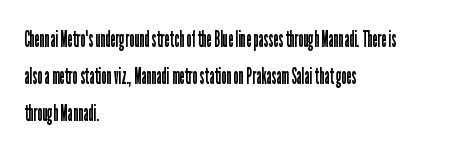
{"italic": "no", "bold": "no", "underline": "no", "align": "left", "line_spacing": "normal", "line_spacing_ratio": 1.6, "letter_spacing": "normal", "letter_spacing_em": 0.0, "glyph_px": 23}
